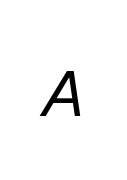
{"italic": "yes", "lean": "right", "slant_degrees": 13, "bold": "no", "weight": "regular", "width": "normal", "stroke_contrast": "low", "x_height": "medium", "monospaced": "no", "underline": "no", "letter_spacing": "wide", "letter_spacing_em": 0.48, "glyph_px": 68}
